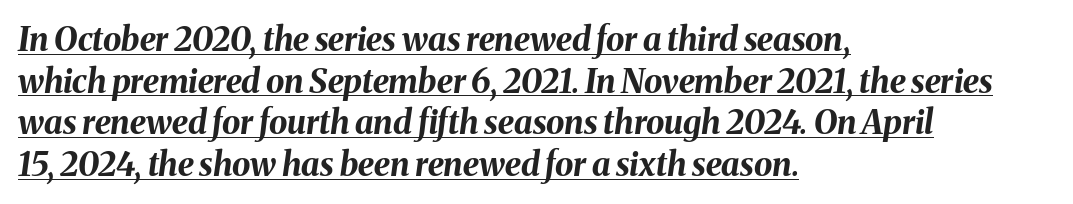
The image shows 33 px bold type, italic (leaning right); set left-aligned, normal line spacing (1.26x), normal letter spacing, underlined; medium stroke contrast and a medium x-height.
